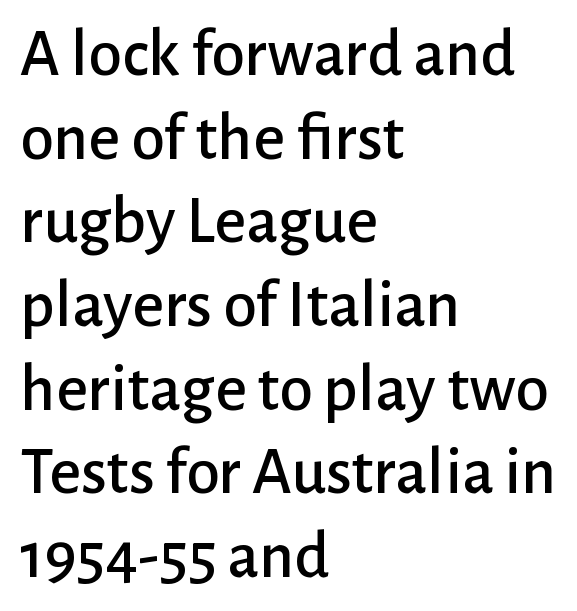
The image shows 68 px sans-serif type, upright; set left-aligned, line spacing 1.23x, normal letter spacing, not underlined; low stroke contrast and a medium x-height.
